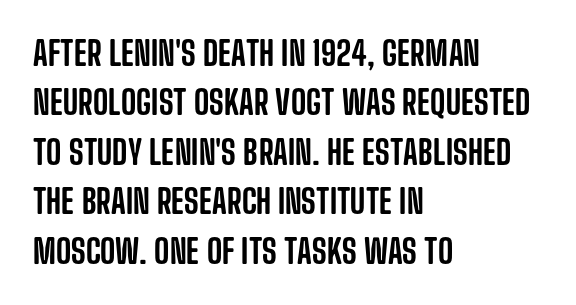
The image shows 33 px condensed sans-serif type, upright; set left-aligned, normal line spacing (1.5x), normal letter spacing, not underlined; low stroke contrast and a large x-height.
